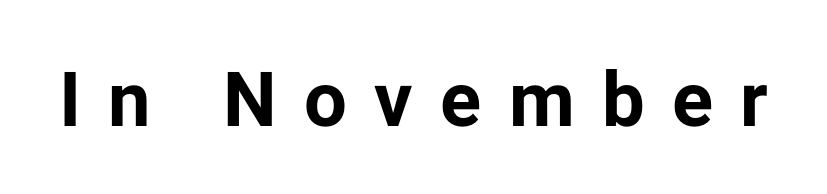
The image shows 76 px bold sans-serif type, upright; set unusually wide letter spacing (+0.36 em), not underlined; low stroke contrast and a medium x-height.
